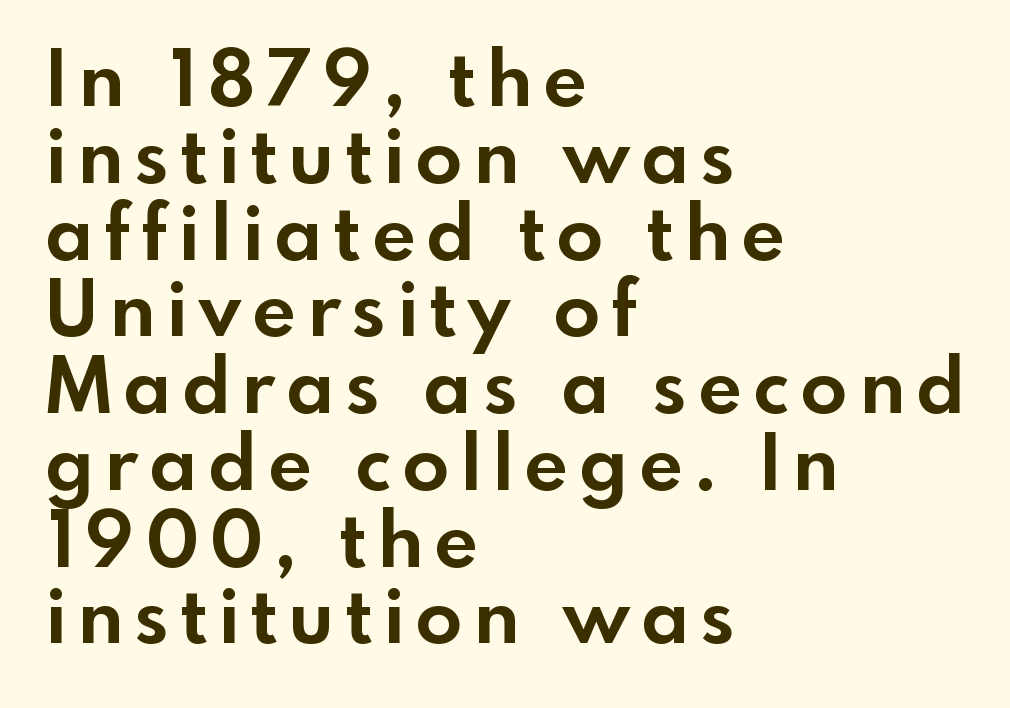
Characters remain perfectly vertical along every line. Typographic density is high because the face is bold. Notice how the passage keeps a crisp vertical edge on the left only. The passage shown stacks its lines with hardly any gap.
